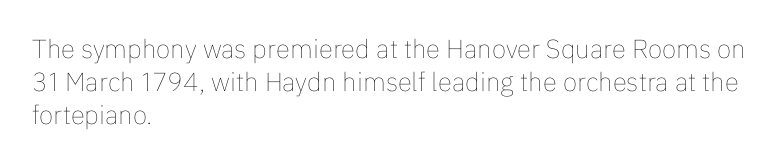
Check the space under the baseline: it is left empty. Posture: upright roman. Is the type heavy? It reads as light-to-regular instead. One-word summary of the alignment: left. The line-height multiplier appears to be the usual default.
